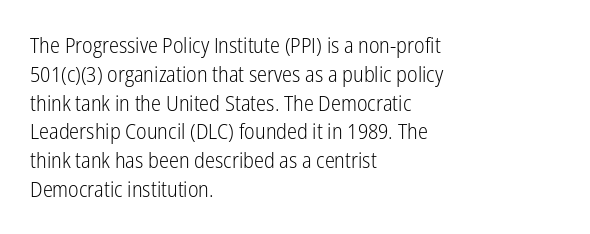
Q: Is the text bold? A: No.
Q: Is the text italic (slanted)? A: No, it is upright.
Q: Is the text underlined? A: No.
Q: How is the paragraph aligned? A: Left-aligned.
Q: Is the spacing between letters normal or unusually wide? A: Normal.
Q: Is the spacing between lines tight, normal or loose? A: Normal.
